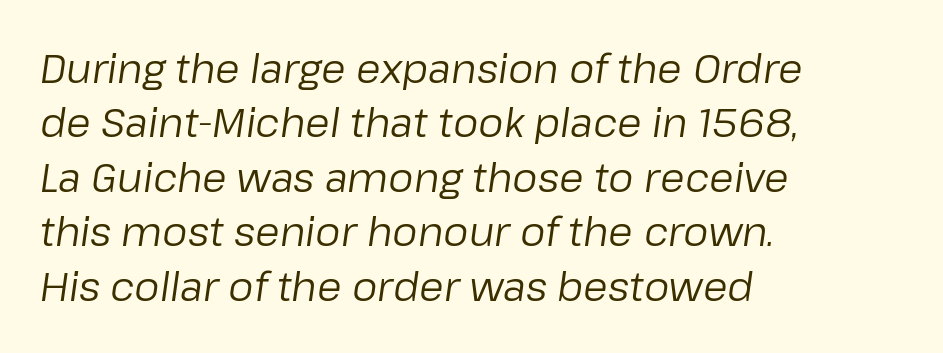
The image shows 40 px regular-weight type, italic (leaning right); set left-aligned, normal line spacing (1.36x), normal letter spacing, not underlined; low stroke contrast and a medium x-height.
